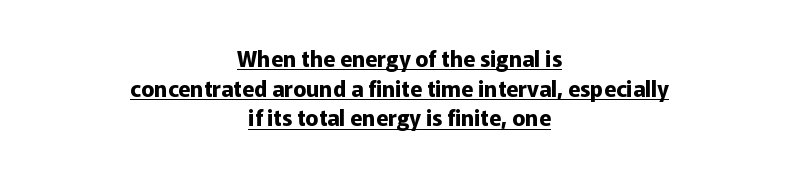
The image shows 22 px bold type, upright; set centered, normal line spacing (1.35x), normal letter spacing, underlined.
